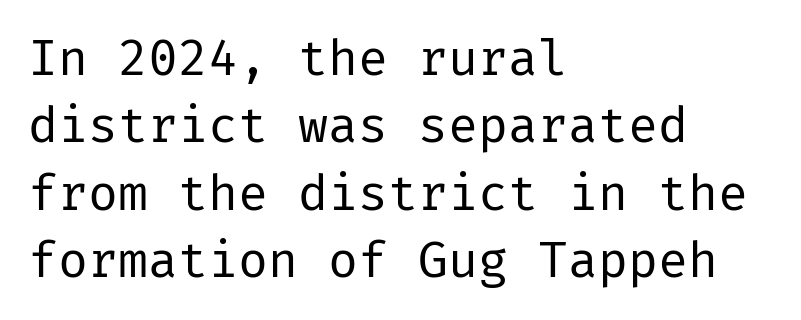
The image shows 50 px regular-weight sans-serif type, upright; set left-aligned, normal line spacing (1.35x), normal letter spacing, not underlined; low stroke contrast and a medium x-height.
